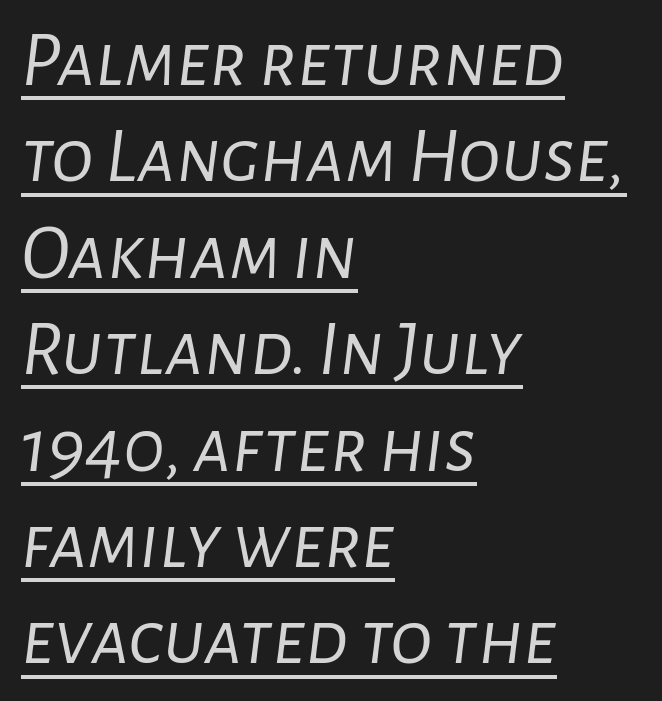
Here the designer chose a conventional face with non-uniform glyph widths. The axis of the letterforms is tilted away from vertical. The tracking reads as untouched default to a designer's eye. Ink coverage per letter is moderate at most. Descenders here cross a horizontal rule under the line.
